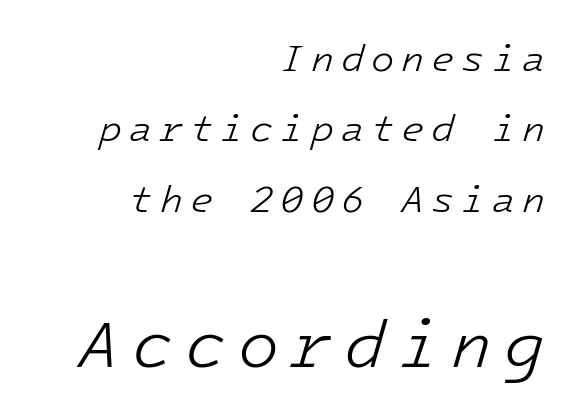
Alignment: flush right. Honestly, there is no underline to notice here at all. Two sizes are in play, and the larger belongs to the second block. Compared with ordinary roman type, these characters are visibly tilted.
